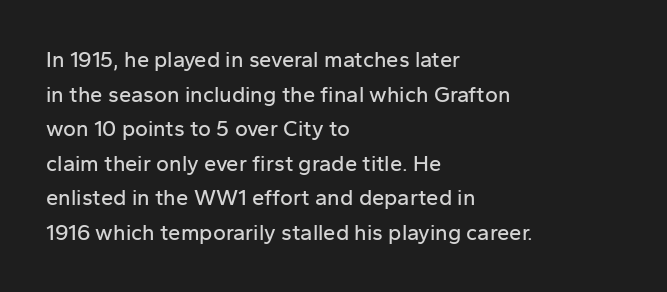
The image shows 22 px text type, upright; set left-aligned, normal line spacing (1.57x), normal letter spacing, not underlined.
